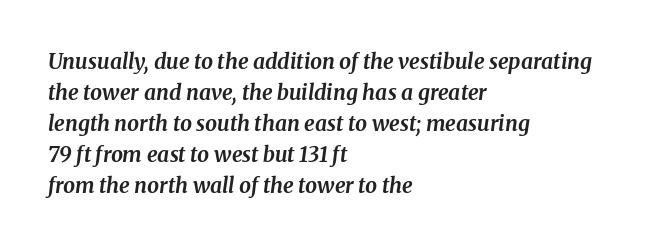
{"italic": "yes", "lean": "right", "slant_degrees": 8, "bold": "yes", "underline": "no", "align": "left", "line_spacing": "normal", "line_spacing_ratio": 1.48, "letter_spacing": "normal", "letter_spacing_em": 0.0, "glyph_px": 21}
